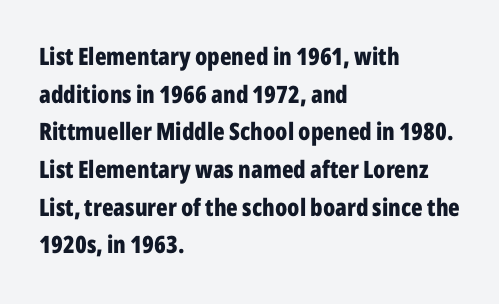
Heavy, bold letterforms. Quick note: underline off. The space between consecutive lines is moderate. This is roman type, the default non-slanted kind. The compositor pushed each line to the left boundary.
